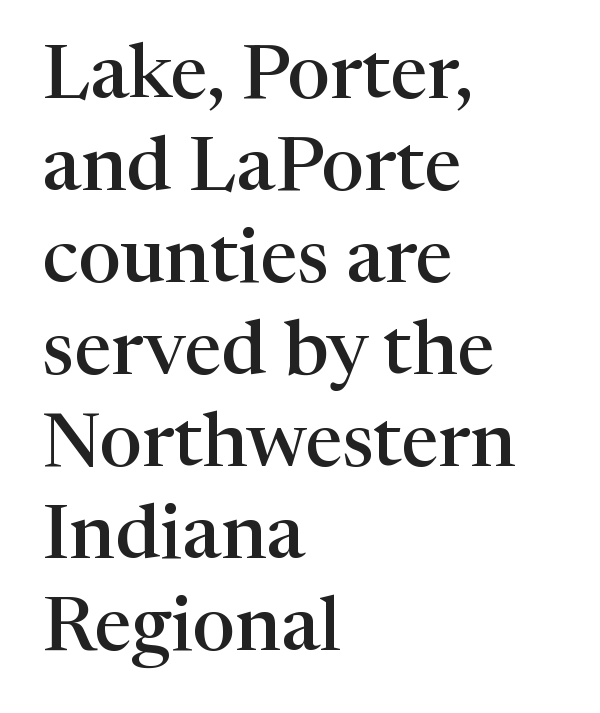
Q: Is the text bold? A: Semi-bold.
Q: Is the text italic (slanted)? A: No, it is upright.
Q: Is the typeface a serif or a sans-serif typeface? A: Serif.
Q: Is the text underlined? A: No.
Q: How is the paragraph aligned? A: Left-aligned.
Q: Is the spacing between letters normal or unusually wide? A: Normal.
Q: Width (condensed, normal, or wide)? A: Normal.
Q: Stroke contrast? A: High.
Q: x-height? A: Medium.
Q: Monospaced? A: No.
